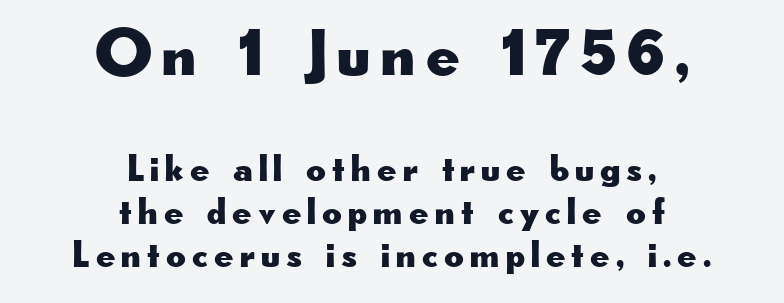
Q: Is the text italic (slanted)? A: No, it is upright.
Q: Is the typeface a serif or a sans-serif typeface? A: Sans-serif.
Q: Is the text underlined? A: No.
Q: How is the paragraph aligned? A: Centered.
Q: Is the spacing between lines tight, normal or loose? A: Tight.
Q: Which block of text is set in a larger size, the first (top) or the second (bottom)? A: The first (top) one.
Q: Width (condensed, normal, or wide)? A: Wide.
Q: Stroke contrast? A: Low.
Q: x-height? A: Small.
Q: Monospaced? A: No.
